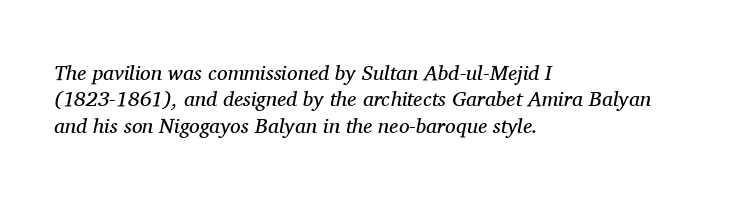
The image shows 21 px text type, italic (leaning right); set left-aligned, normal line spacing (1.26x), normal letter spacing, not underlined.
